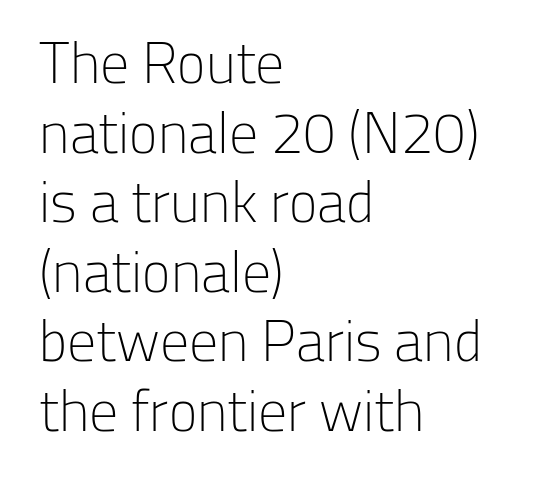
Character widths vary here, with narrow letters taking less room than wide ones. These lines keep a tight, regular rhythm from letter to letter. The letters carry no serifs — their stems end cleanly without finishing strokes. The zone under the glyphs is completely vacant. The strokes carry an ordinary text weight at most.
